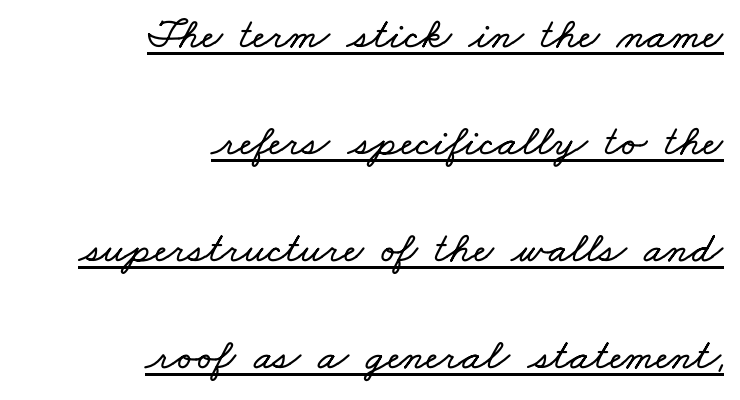
Q: Is the text underlined? A: Yes.
Q: How is the paragraph aligned? A: Right-aligned.
Q: Is the spacing between letters normal or unusually wide? A: Normal.
Q: Is the spacing between lines tight, normal or loose? A: Loose.
Q: Width (condensed, normal, or wide)? A: Wide.
Q: Stroke contrast? A: Low.
Q: x-height? A: Small.
Q: Monospaced? A: No.
